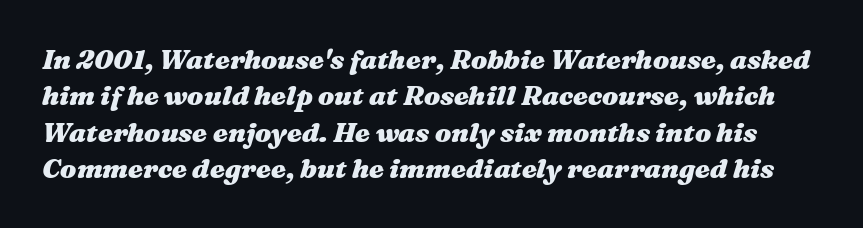
{"italic": "yes", "lean": "right", "slant_degrees": 16, "bold": "yes", "underline": "no", "line_spacing": "normal", "line_spacing_ratio": 1.35, "letter_spacing": "normal", "letter_spacing_em": 0.0, "glyph_px": 27}
